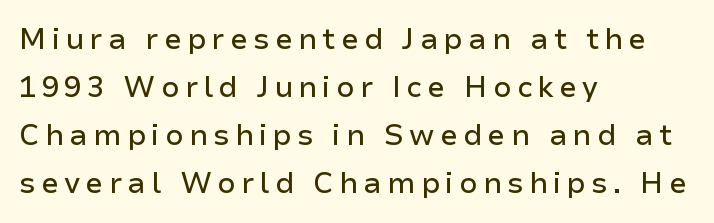
Q: Is the text italic (slanted)? A: No, it is upright.
Q: Is the typeface a serif or a sans-serif typeface? A: Sans-serif.
Q: Is the text underlined? A: No.
Q: How is the paragraph aligned? A: Left-aligned.
Q: Is the spacing between lines tight, normal or loose? A: Normal.
Q: Width (condensed, normal, or wide)? A: Normal.
Q: Stroke contrast? A: Low.
Q: x-height? A: Medium.
Q: Monospaced? A: No.
